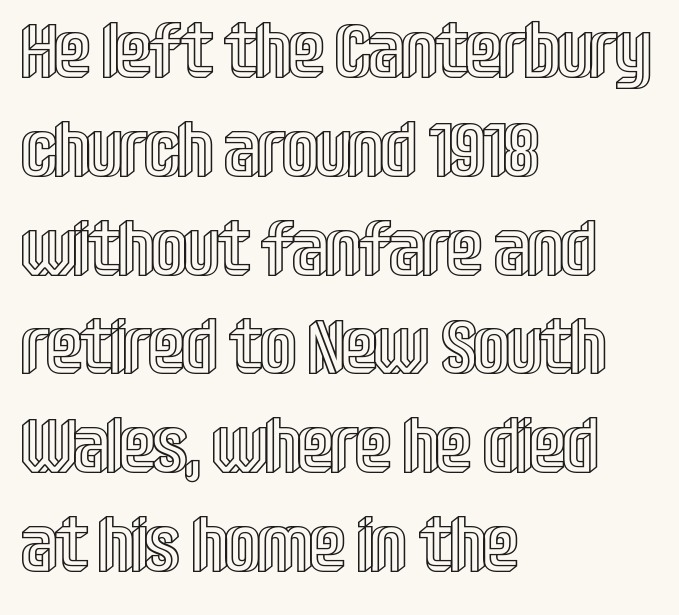
Q: Is the text italic (slanted)? A: No, it is upright.
Q: Is the text underlined? A: No.
Q: How is the paragraph aligned? A: Left-aligned.
Q: Is the spacing between letters normal or unusually wide? A: Normal.
Q: Is the spacing between lines tight, normal or loose? A: Normal.
Q: Width (condensed, normal, or wide)? A: Condensed.
Q: x-height? A: Large.
Q: Monospaced? A: No.
